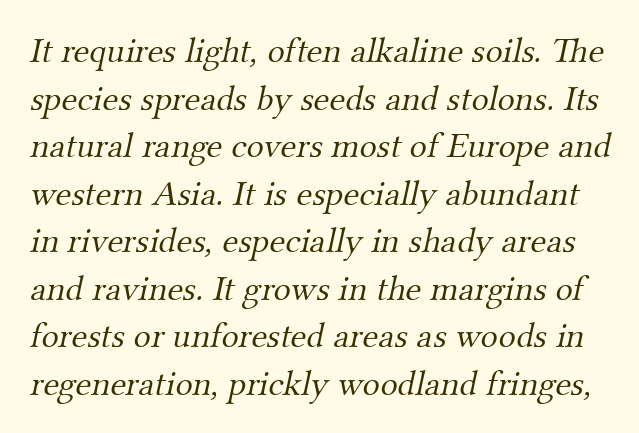
{"serif": "yes", "bold": "no", "weight": "light", "width": "normal", "stroke_contrast": "medium", "x_height": "small", "monospaced": "no", "underline": "no", "line_spacing": "normal", "line_spacing_ratio": 1.32, "letter_spacing": "normal", "letter_spacing_em": 0.0, "glyph_px": 36}
